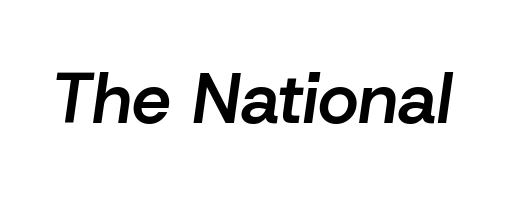
The type is set solid horizontally, with unmodified tracking. Its strokes are somewhat broadened, the hallmark of semibold type. Decoration check: the copy has no underline. Notice how the stems are inclined rather than vertical — that's the hallmark of italics. Each letter keeps its own natural width here, so spacing adapts to shape.
